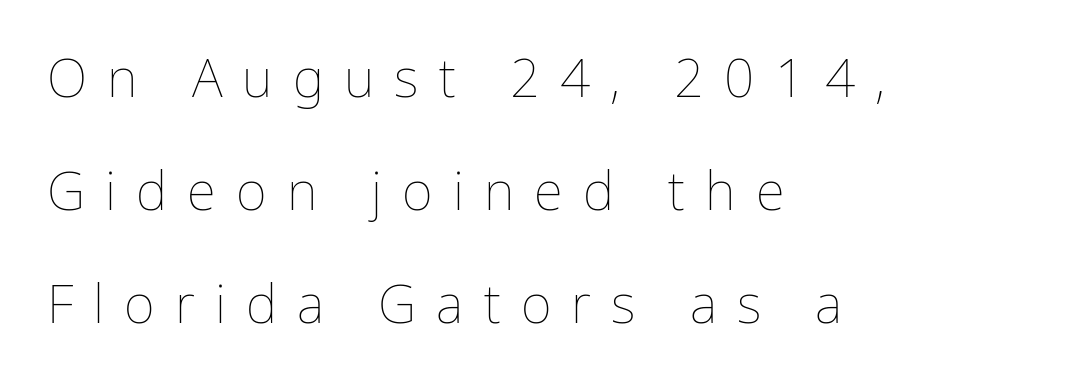
The image shows 53 px thin type, upright; set left-aligned, loose line spacing (2.13x), unusually wide letter spacing (+0.38 em), not underlined; low stroke contrast and a medium x-height.
